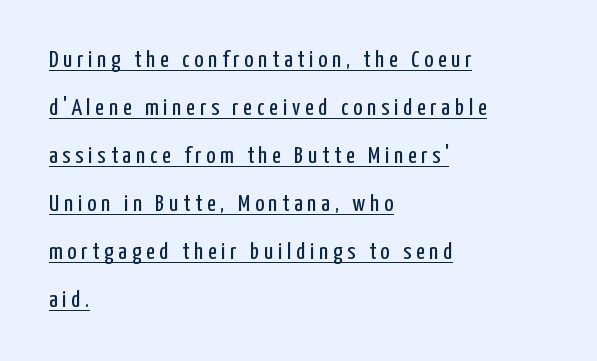
The image shows 24 px text type, upright; set left-aligned, loose line spacing (2.0x), unusually wide letter spacing (+0.2 em), underlined.
